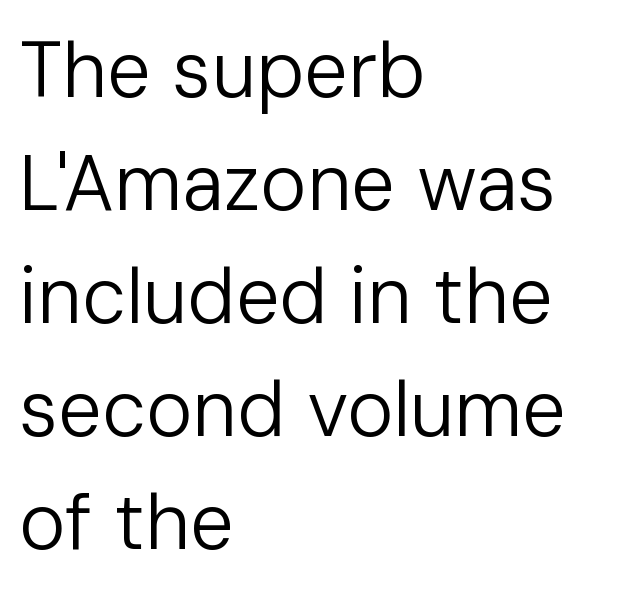
The rendering anchors every line to the left-hand side. Standard letterfit; no display-style spreading of the glyphs. If you drew a line through each stem, it would be perfectly vertical. Unlike a traditional serif, this face leaves its strokes unadorned. No word sits above an underline. Evenly set lines give the paragraph a standard silhouette.
